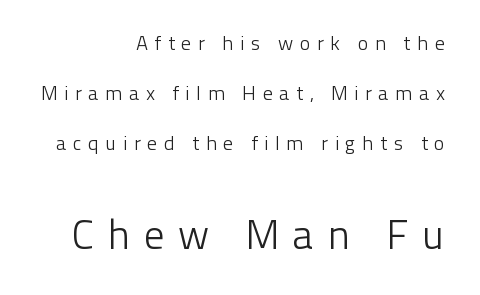
Q: Is the text bold? A: No.
Q: Is the text italic (slanted)? A: No, it is upright.
Q: Is the typeface a serif or a sans-serif typeface? A: Sans-serif.
Q: Is the text underlined? A: No.
Q: How is the paragraph aligned? A: Right-aligned.
Q: Is the spacing between letters normal or unusually wide? A: Unusually wide.
Q: Is the spacing between lines tight, normal or loose? A: Loose.
Q: Which block of text is set in a larger size, the first (top) or the second (bottom)? A: The second (bottom) one.
Q: Width (condensed, normal, or wide)? A: Normal.
Q: Stroke contrast? A: Low.
Q: x-height? A: Medium.
Q: Monospaced? A: No.
